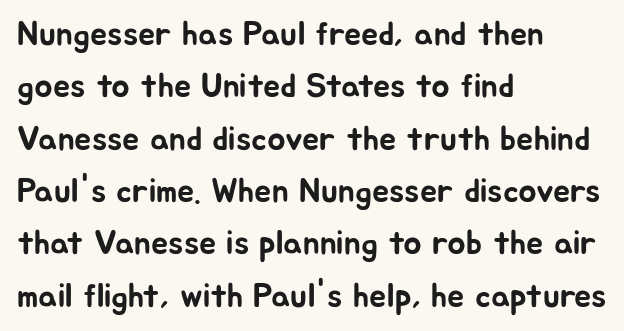
{"serif": "no", "italic": "no", "width": "normal", "stroke_contrast": "low", "x_height": "medium", "monospaced": "no", "underline": "no", "align": "left", "line_spacing": "normal", "line_spacing_ratio": 1.54, "letter_spacing": "normal", "letter_spacing_em": 0.0, "glyph_px": 34}
